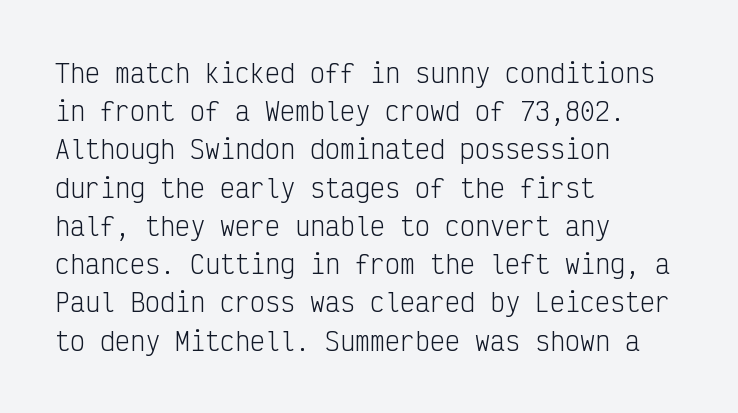
Q: Is the text bold? A: No.
Q: Is the text italic (slanted)? A: No, it is upright.
Q: Is the text underlined? A: No.
Q: How is the paragraph aligned? A: Left-aligned.
Q: Is the spacing between letters normal or unusually wide? A: Normal.
Q: Is the spacing between lines tight, normal or loose? A: Normal.
